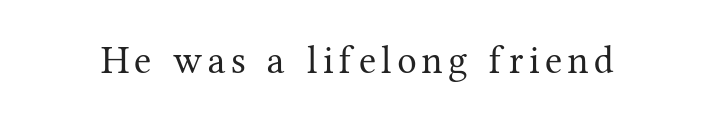
The image shows 39 px regular-weight serif type, upright; set not underlined; medium stroke contrast and a medium x-height.
